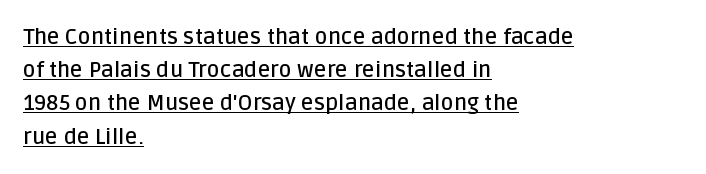
{"italic": "no", "bold": "semi", "underline": "yes", "align": "left", "line_spacing": "normal", "line_spacing_ratio": 1.51, "letter_spacing": "normal", "letter_spacing_em": 0.0, "glyph_px": 22}
